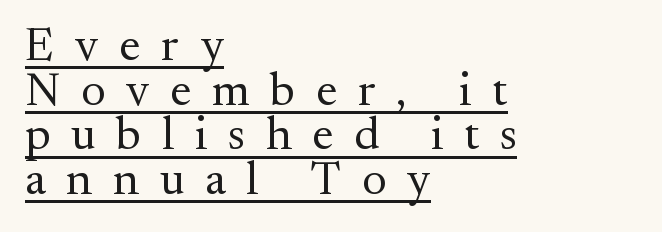
The image shows 47 px regular-weight serif type, upright; set left-aligned, tight line spacing (0.95x), unusually wide letter spacing (+0.44 em), underlined; medium stroke contrast and a small x-height.
